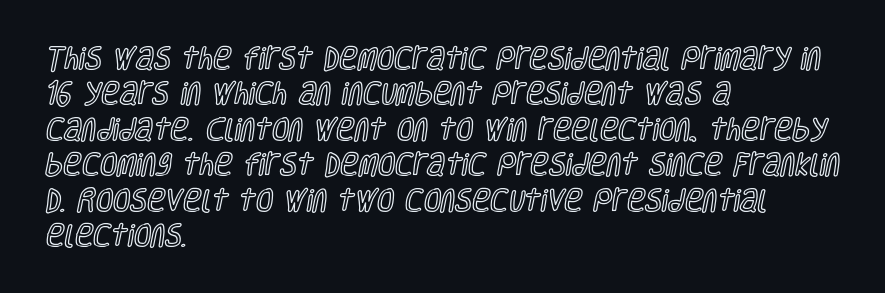
The line texture is even and compact thanks to regular tracking. Glance below the letters and you will spot only blank space. Each line starts at the same left margin while the right side varies. Reading down the column, the eye jumps a familiar distance to each next line.
